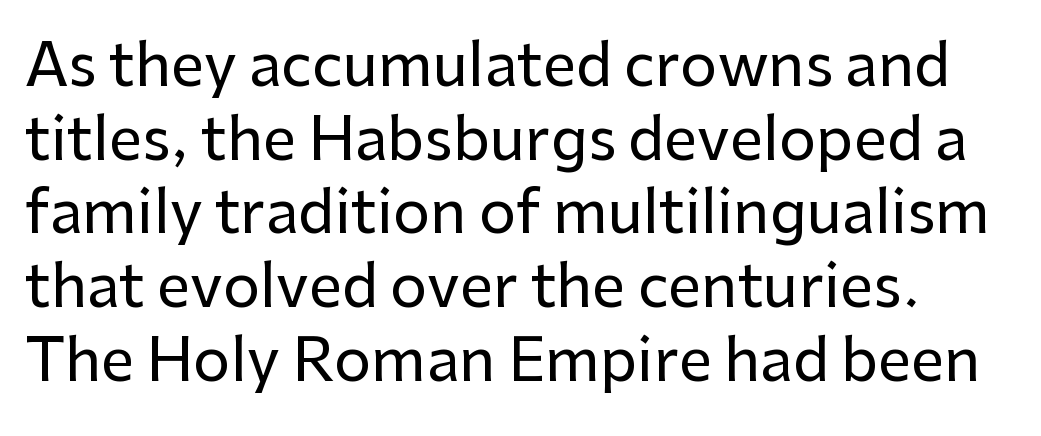
Q: Is the text italic (slanted)? A: No, it is upright.
Q: Is the typeface a serif or a sans-serif typeface? A: Sans-serif.
Q: Is the text underlined? A: No.
Q: Is the spacing between letters normal or unusually wide? A: Normal.
Q: Is the spacing between lines tight, normal or loose? A: Normal.
Q: Width (condensed, normal, or wide)? A: Normal.
Q: Stroke contrast? A: Low.
Q: x-height? A: Medium.
Q: Monospaced? A: No.
